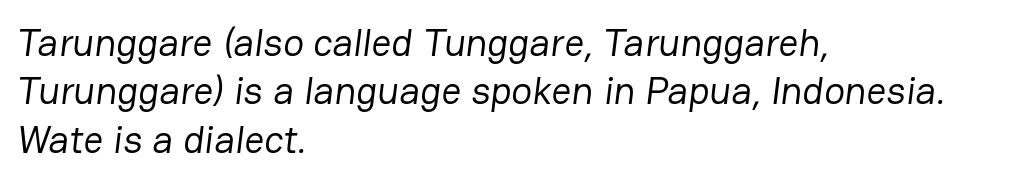
Q: Is the text bold? A: No.
Q: Is the typeface a serif or a sans-serif typeface? A: Sans-serif.
Q: Is the text underlined? A: No.
Q: How is the paragraph aligned? A: Left-aligned.
Q: Is the spacing between letters normal or unusually wide? A: Normal.
Q: Width (condensed, normal, or wide)? A: Normal.
Q: Stroke contrast? A: Low.
Q: x-height? A: Medium.
Q: Monospaced? A: No.
